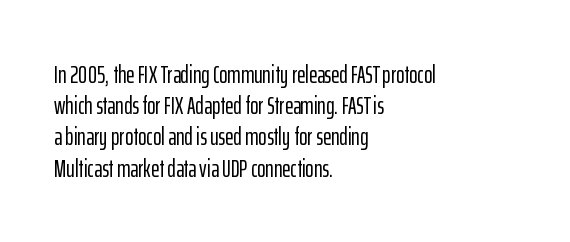
If you drew a line through each stem, it would be perfectly vertical. Leading: standard. The setting favours the left margin, as ordinary paragraphs usually do. Nobody touched the tracking dial on this one. Lines of text with bare space underneath.
